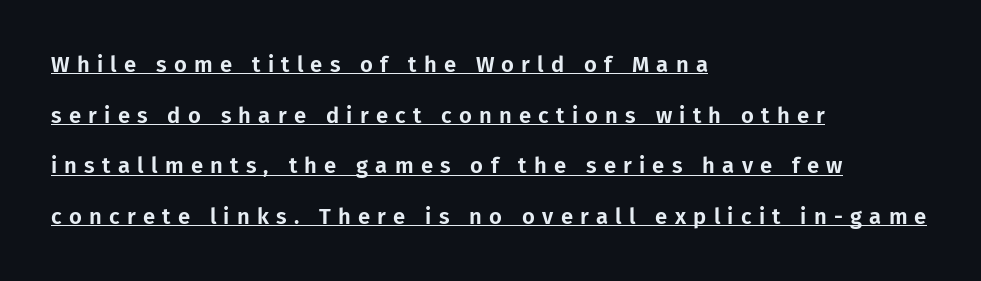
The image shows 22 px text type, upright; set left-aligned, loose line spacing (2.3x), unusually wide letter spacing (+0.33 em), underlined.
